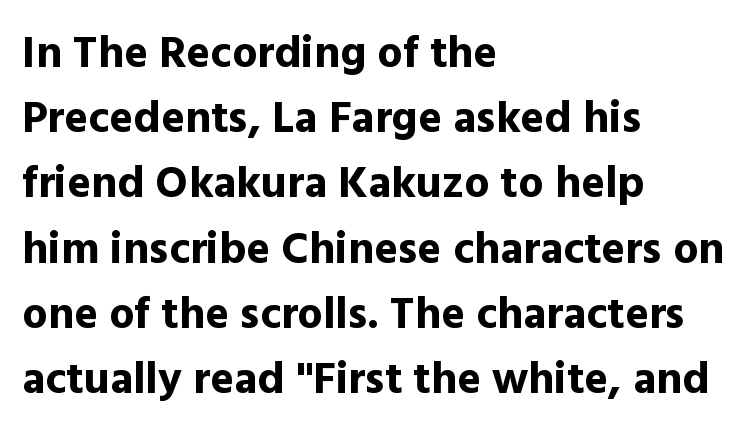
The block of text has a typical density, with ordinary space between rows. Descenders hang freely into open space. Quick note: not italic, upright. Looks like regular typesetting: each glyph gets only the width it needs.
